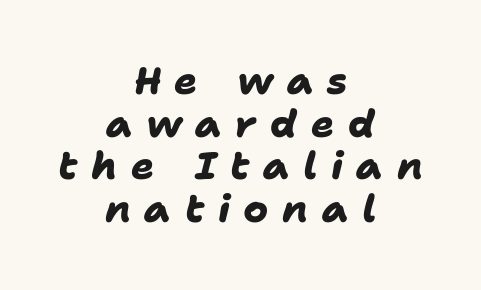
{"serif": "no", "bold": "yes", "weight": "heavy", "width": "normal", "stroke_contrast": "low", "x_height": "medium", "monospaced": "no", "underline": "no", "align": "center", "line_spacing": "tight", "line_spacing_ratio": 1.12, "letter_spacing": "wide", "letter_spacing_em": 0.36, "glyph_px": 38}
